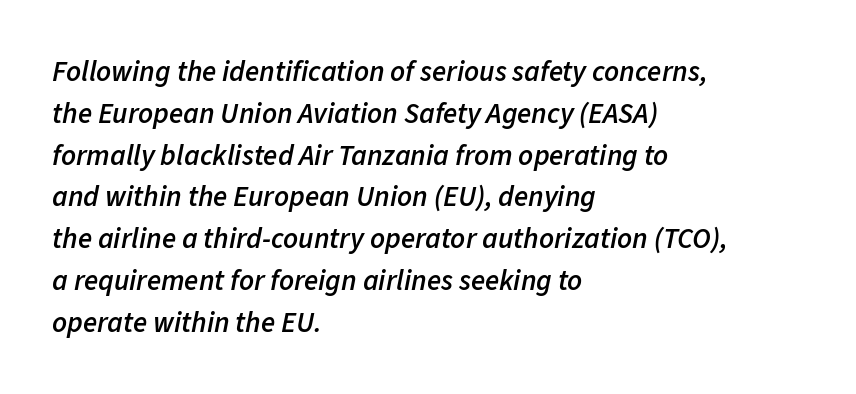
The image shows 29 px semibold type, italic (leaning right); set left-aligned, normal line spacing (1.44x), normal letter spacing, not underlined; low stroke contrast and a medium x-height.
